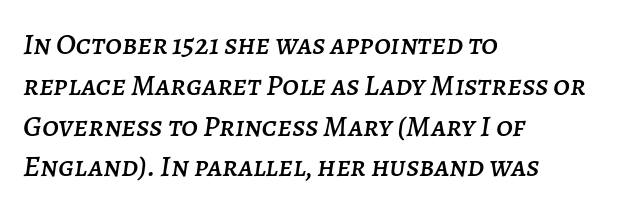
The image shows 30 px text type, italic (leaning right); set left-aligned, normal line spacing (1.36x), normal letter spacing, not underlined; low stroke contrast and a large x-height.
